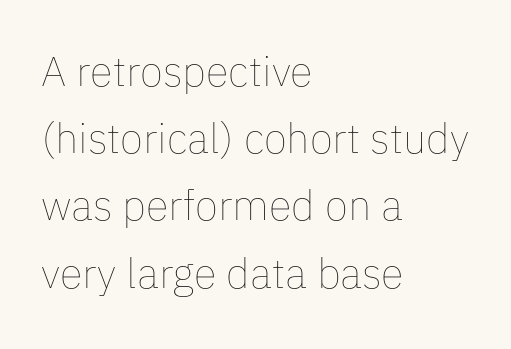
{"italic": "no", "bold": "no", "weight": "thin", "width": "normal", "stroke_contrast": "low", "x_height": "medium", "monospaced": "no", "underline": "no", "align": "left", "line_spacing": "normal", "line_spacing_ratio": 1.6, "letter_spacing": "normal", "letter_spacing_em": 0.0, "glyph_px": 42}
